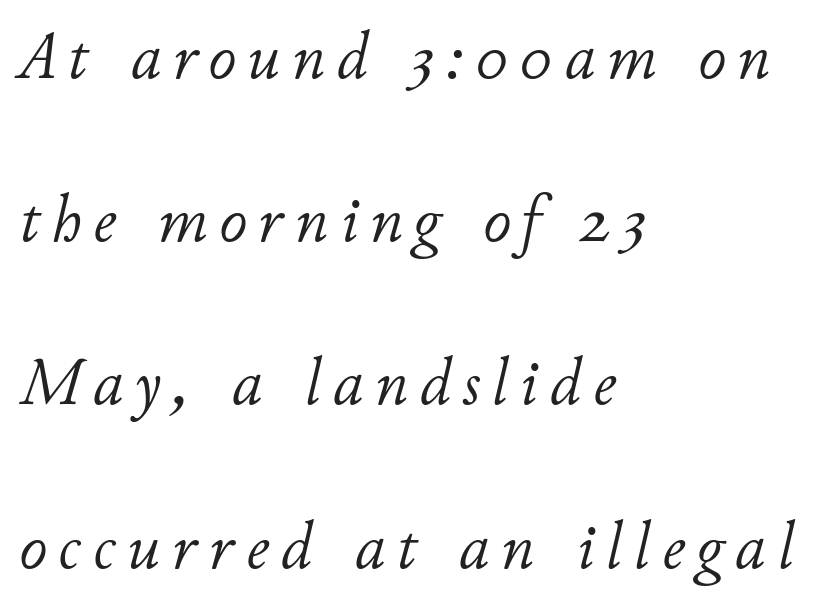
The image shows 68 px light type, italic (leaning right); set left-aligned, loose line spacing (2.4x), not underlined; low stroke contrast and a small x-height.
